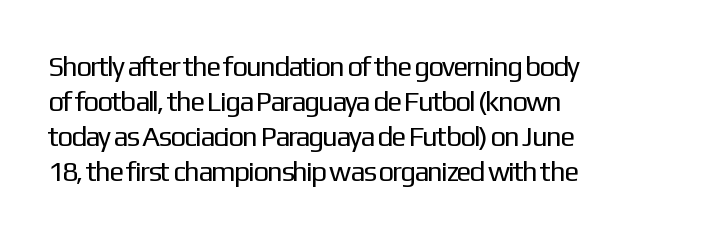
{"serif": "no", "italic": "no", "bold": "no", "weight": "regular", "width": "normal", "stroke_contrast": "low", "x_height": "medium", "monospaced": "no", "underline": "no", "align": "left", "line_spacing": "normal", "line_spacing_ratio": 1.25, "letter_spacing": "normal", "letter_spacing_em": 0.0, "glyph_px": 28}
